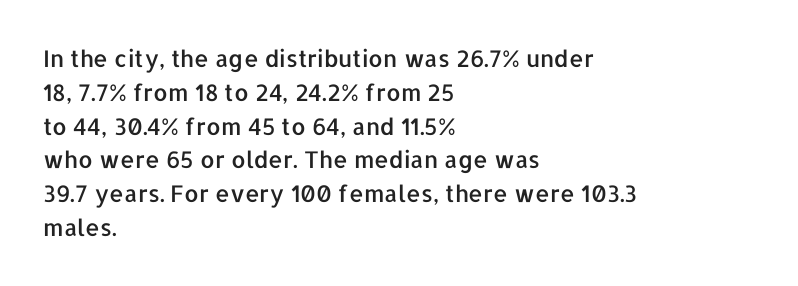
{"italic": "no", "underline": "no", "align": "left", "line_spacing": "normal", "line_spacing_ratio": 1.47, "letter_spacing": "normal", "letter_spacing_em": 0.0, "glyph_px": 23}
